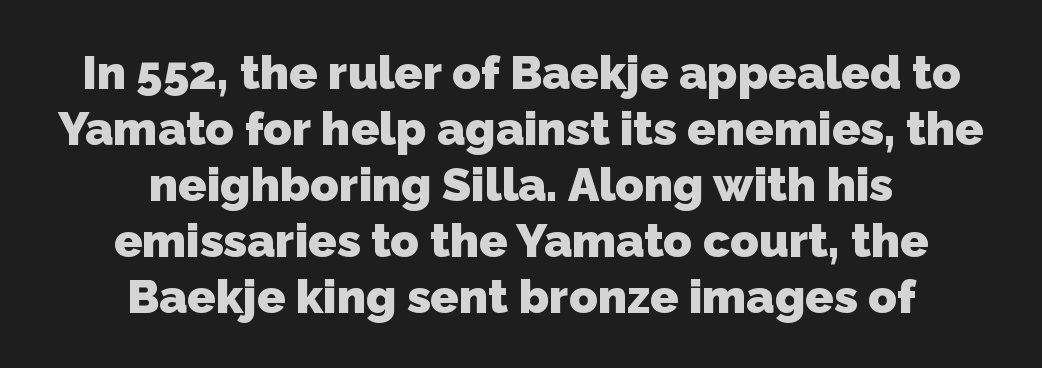
The image shows 47 px heavy sans-serif type; set centered, line spacing 1.19x, normal letter spacing, not underlined; low stroke contrast and a medium x-height.
